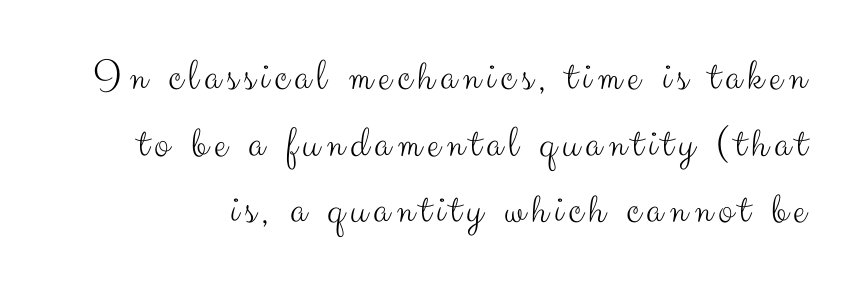
Regarding serifs, this sample does without them. Summary of vertical rhythm: regular, with standard interline spacing. The face used here is proportionally spaced, like ordinary book or web type. A clean baseline with only descenders dipping below it. The characters are drawn with everyday or finer stroke widths.
